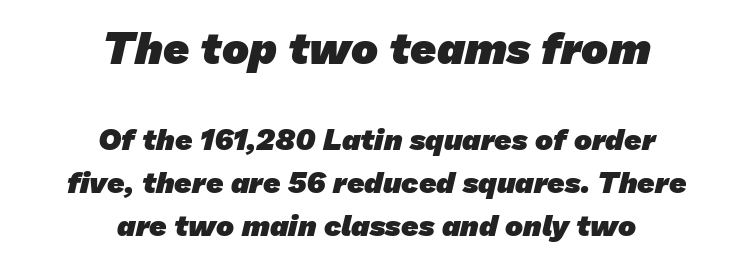
Q: Is the text bold? A: Yes.
Q: Is the typeface a serif or a sans-serif typeface? A: Sans-serif.
Q: Is the text underlined? A: No.
Q: How is the paragraph aligned? A: Centered.
Q: Is the spacing between letters normal or unusually wide? A: Normal.
Q: Is the spacing between lines tight, normal or loose? A: Normal.
Q: Which block of text is set in a larger size, the first (top) or the second (bottom)? A: The first (top) one.
Q: Width (condensed, normal, or wide)? A: Normal.
Q: Stroke contrast? A: Low.
Q: x-height? A: Medium.
Q: Monospaced? A: No.
